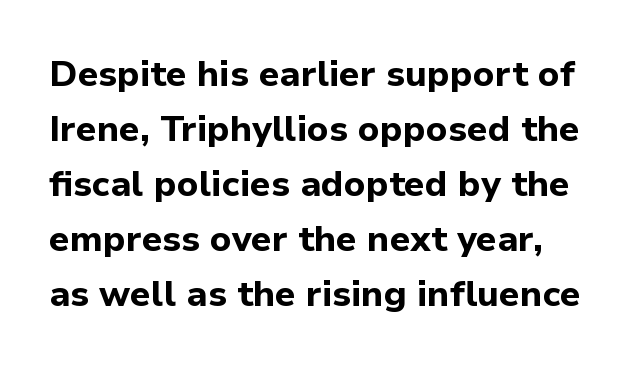
These lines keep a tight, regular rhythm from letter to letter. This is heavy type, rendered in bold. Clear beneath every line of the passage. Does the type have serifs? No, each stem ends abruptly. Successive baselines arrive at the customary interval. This sample has the flowing, uneven cadence of proportional lettering.
